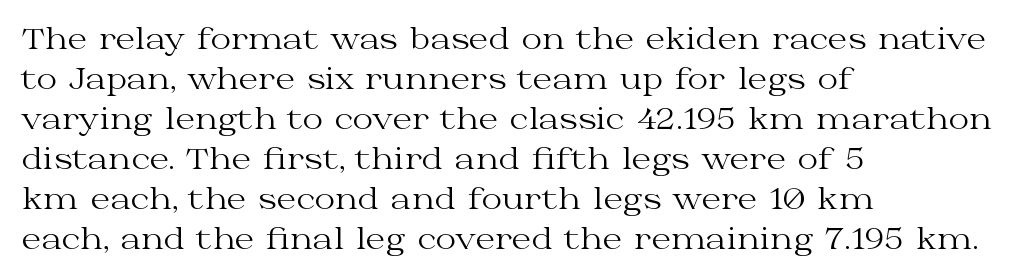
{"serif": "yes", "italic": "no", "bold": "no", "weight": "regular", "width": "wide", "stroke_contrast": "medium", "x_height": "medium", "monospaced": "no", "underline": "no", "align": "left", "line_spacing": "normal", "line_spacing_ratio": 1.43, "letter_spacing": "normal", "letter_spacing_em": 0.0, "glyph_px": 28}
